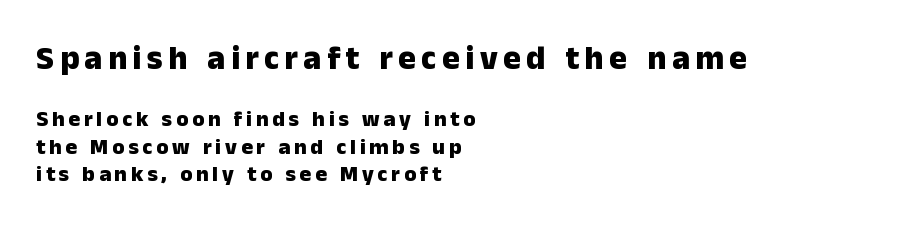
The image shows 33 px heavy sans-serif type, upright; set left-aligned, normal line spacing (1.26x), not underlined; the first (top) block is 1.5x larger; low stroke contrast and a medium x-height.
